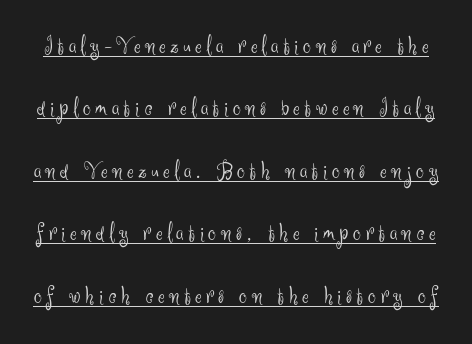
In terms of leading, this rendering errs on the spacious side. Quick note: not italic, upright. The rendered words wear a rule along their underside. Stems and bowls with no extra thickness — not bold.
